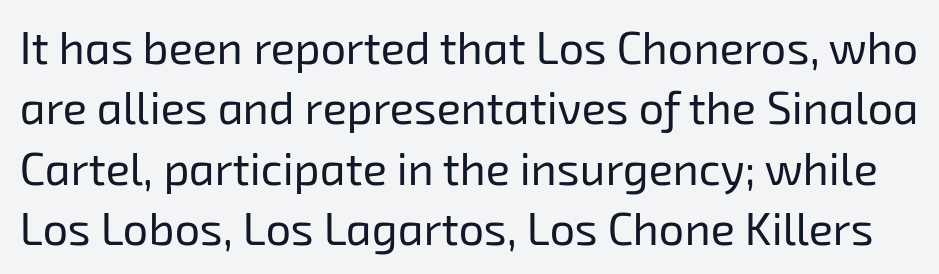
Q: Is the text bold? A: No.
Q: Is the typeface a serif or a sans-serif typeface? A: Sans-serif.
Q: Is the text underlined? A: No.
Q: Is the spacing between letters normal or unusually wide? A: Normal.
Q: Is the spacing between lines tight, normal or loose? A: Normal.
Q: Width (condensed, normal, or wide)? A: Normal.
Q: Stroke contrast? A: Low.
Q: x-height? A: Medium.
Q: Monospaced? A: No.
